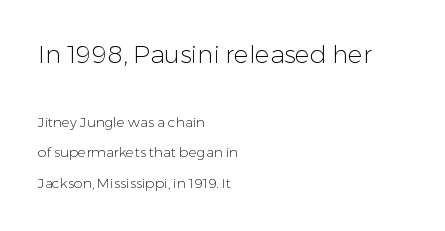
{"italic": "no", "bold": "no", "underline": "no", "align": "left", "line_spacing": "loose", "line_spacing_ratio": 2.19, "letter_spacing": "normal", "letter_spacing_em": 0.0, "larger_block": "first", "size_ratio": 1.79, "glyph_px": 25}
